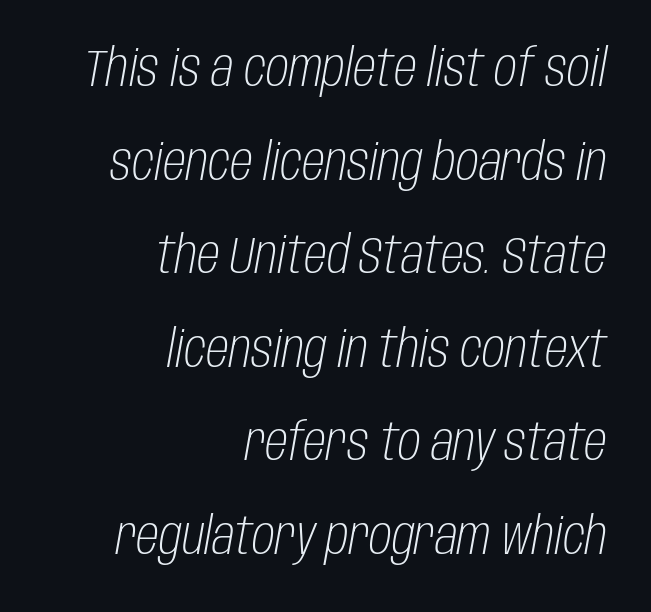
The image shows 52 px light, condensed type, italic (leaning right); set right-aligned, line spacing 1.8x, normal letter spacing, not underlined; low stroke contrast and a large x-height.
